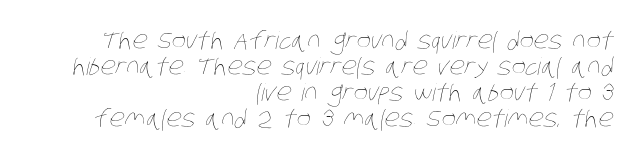
The image shows 24 px text type; set right-aligned, tight line spacing (1.08x), normal letter spacing, not underlined.
